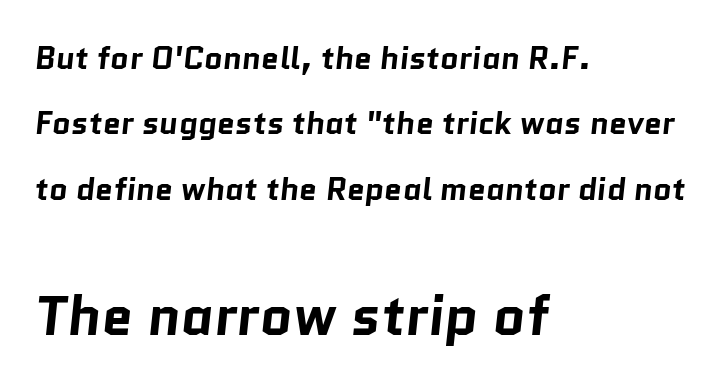
Q: Is the text bold? A: Yes.
Q: Is the typeface a serif or a sans-serif typeface? A: Sans-serif.
Q: Is the text underlined? A: No.
Q: How is the paragraph aligned? A: Left-aligned.
Q: Is the spacing between letters normal or unusually wide? A: Normal.
Q: Is the spacing between lines tight, normal or loose? A: Loose.
Q: Which block of text is set in a larger size, the first (top) or the second (bottom)? A: The second (bottom) one.
Q: Width (condensed, normal, or wide)? A: Normal.
Q: Stroke contrast? A: Low.
Q: x-height? A: Medium.
Q: Monospaced? A: No.
